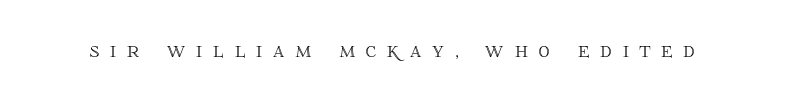
{"italic": "no", "underline": "no", "letter_spacing": "wide", "letter_spacing_em": 0.47, "glyph_px": 23}
